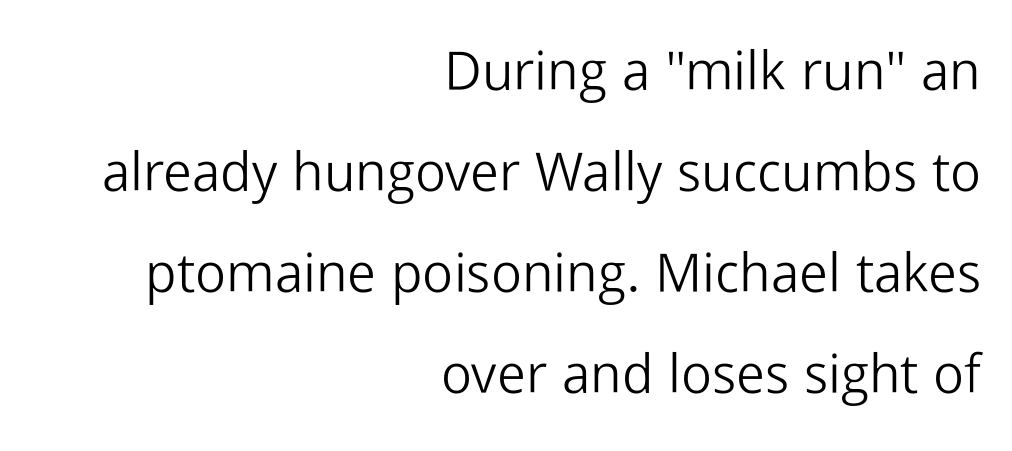
Quick note: not italic, upright. The gap between lines stays unmarked. Characters follow at the spacing the type designer built in. The font is comparable to plain body text, perhaps lighter. You could not count columns in this text — the font is proportionally spaced.
